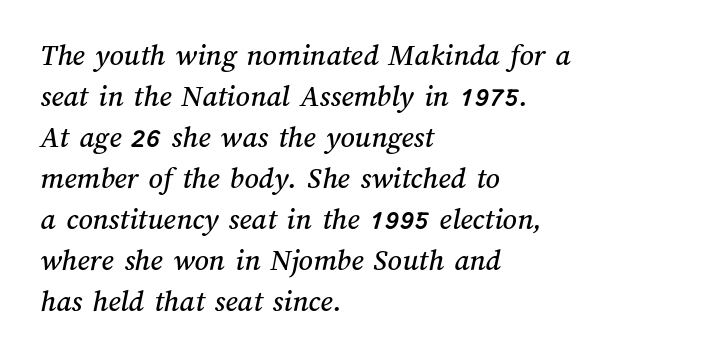
Q: Is the text underlined? A: No.
Q: How is the paragraph aligned? A: Left-aligned.
Q: Is the spacing between letters normal or unusually wide? A: Normal.
Q: Is the spacing between lines tight, normal or loose? A: Normal.
Q: Width (condensed, normal, or wide)? A: Normal.
Q: Stroke contrast? A: Medium.
Q: x-height? A: Medium.
Q: Monospaced? A: No.
